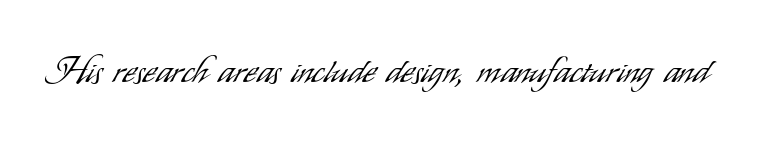
The image shows 36 px light, condensed sans-serif type; set normal letter spacing, not underlined; low stroke contrast and a small x-height.
